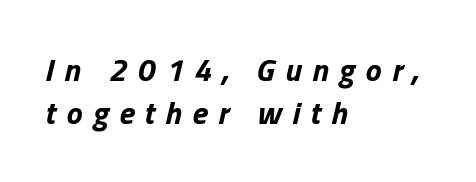
{"italic": "yes", "lean": "right", "slant_degrees": 13, "bold": "yes", "weight": "bold", "width": "normal", "stroke_contrast": "low", "x_height": "medium", "monospaced": "no", "underline": "no", "align": "left", "line_spacing": "normal", "line_spacing_ratio": 1.35, "letter_spacing": "wide", "letter_spacing_em": 0.33, "glyph_px": 32}
